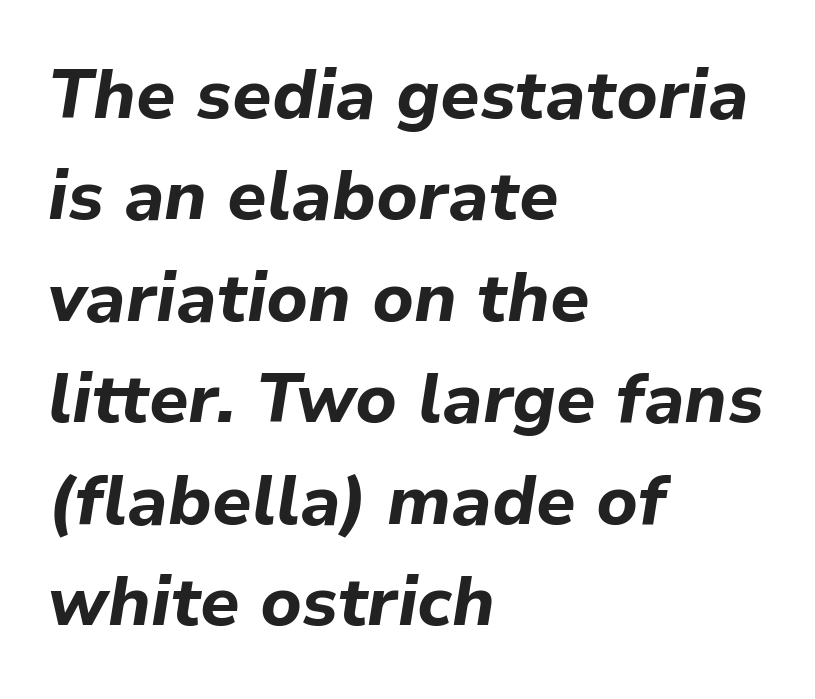
Q: Is the text bold? A: Yes.
Q: Is the text italic (slanted)? A: Yes, it leans right by about 9 degrees.
Q: Is the text underlined? A: No.
Q: How is the paragraph aligned? A: Left-aligned.
Q: Is the spacing between letters normal or unusually wide? A: Normal.
Q: Is the spacing between lines tight, normal or loose? A: Normal.
Q: Width (condensed, normal, or wide)? A: Normal.
Q: Stroke contrast? A: Low.
Q: x-height? A: Medium.
Q: Monospaced? A: No.
